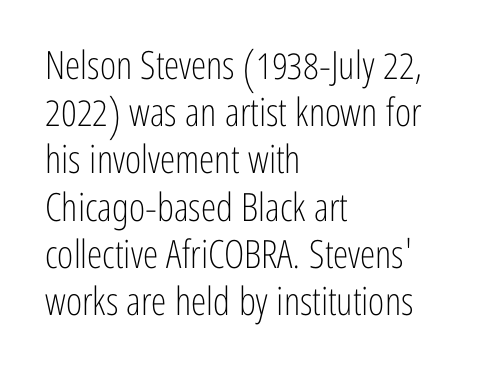
Letter spacing: default. Nothing heavy about these letters — not bold at all. Notice how the passage keeps a crisp vertical edge on the left only. The lettering holds an erect, upright posture throughout. The gap between lines stays unmarked. Character widths vary here, with narrow letters taking less room than wide ones.
